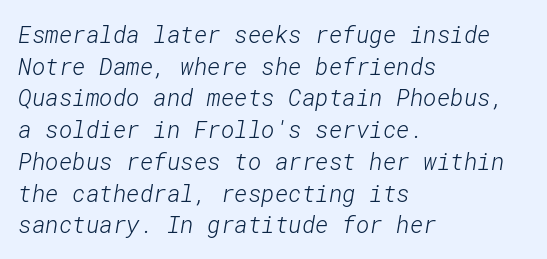
The image shows 23 px text type; set left-aligned, normal line spacing (1.38x), normal letter spacing, not underlined.
